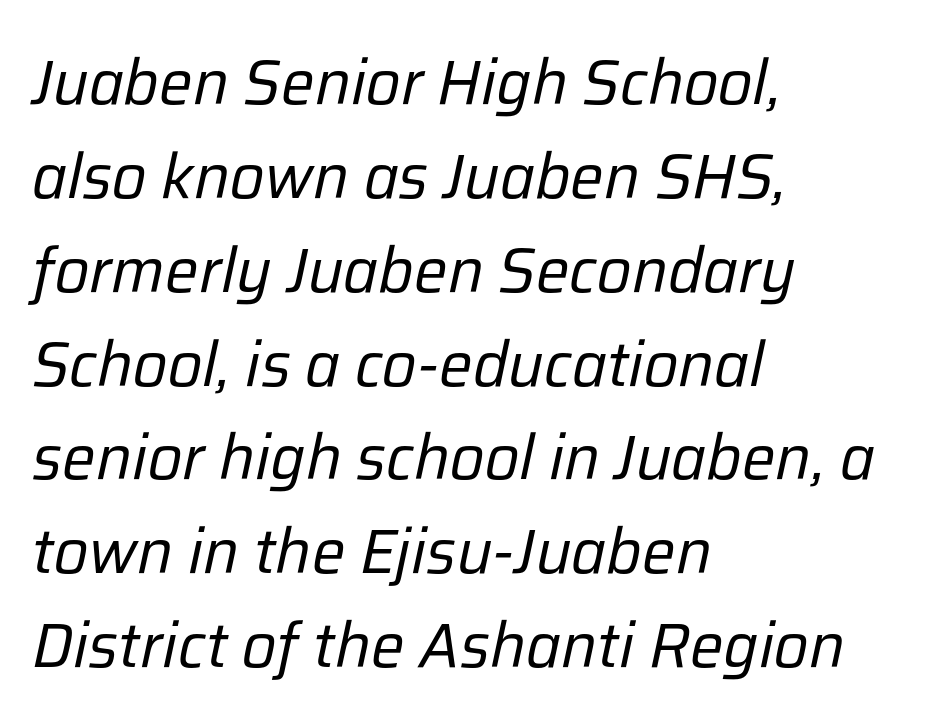
Quick note: italic. Compared with typical body copy, the letter spacing here is the same. You could not count columns in this text — the font is proportionally spaced. Short and long lines alike share a common starting point at left. Stems and bowls with no extra thickness — not bold.
